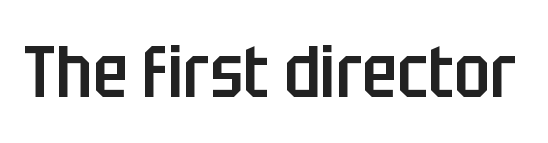
The image shows 73 px semibold, condensed sans-serif type, upright; set normal letter spacing, not underlined; low stroke contrast and a large x-height.
